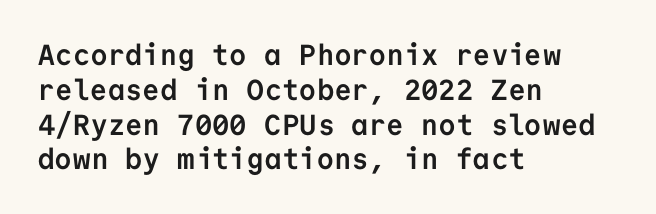
The image shows 29 px semibold sans-serif type, upright, monospaced; set left-aligned, line spacing 1.2x, normal letter spacing, not underlined; low stroke contrast and a medium x-height.
